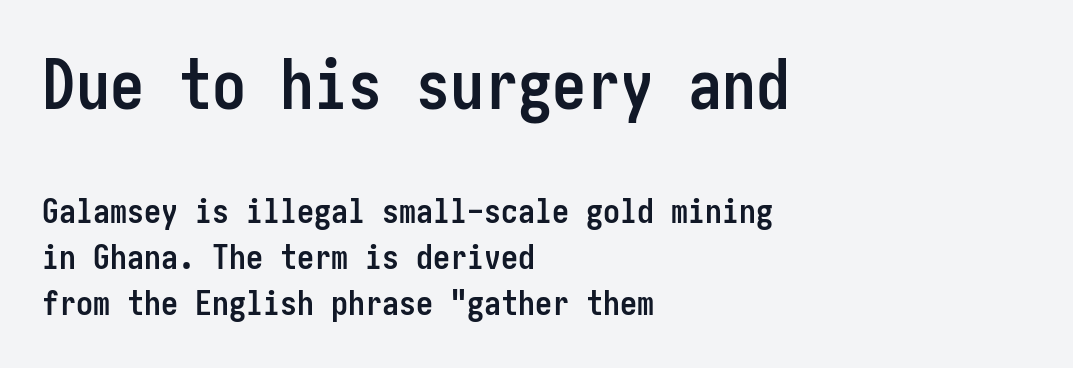
The image shows 68 px semibold, condensed sans-serif type, upright; set left-aligned, normal line spacing (1.36x), normal letter spacing, not underlined; the first (top) block is 2.0x larger; low stroke contrast and a medium x-height.
